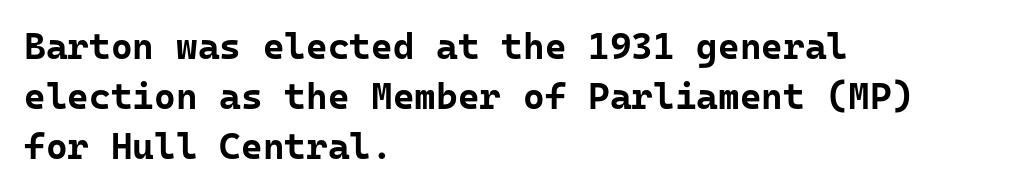
Q: Is the text bold? A: Yes.
Q: Is the text italic (slanted)? A: No, it is upright.
Q: Is the typeface a serif or a sans-serif typeface? A: Sans-serif.
Q: Is the text underlined? A: No.
Q: How is the paragraph aligned? A: Left-aligned.
Q: Is the spacing between letters normal or unusually wide? A: Normal.
Q: Is the spacing between lines tight, normal or loose? A: Normal.
Q: Width (condensed, normal, or wide)? A: Normal.
Q: Stroke contrast? A: Low.
Q: x-height? A: Medium.
Q: Monospaced? A: Yes.
